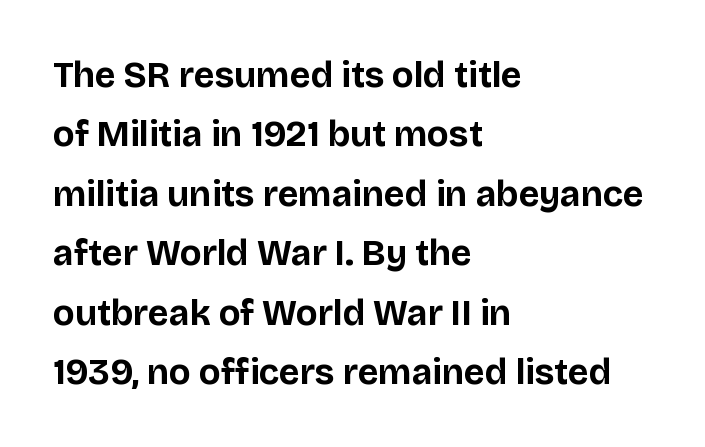
{"serif": "no", "italic": "no", "bold": "yes", "weight": "bold", "width": "normal", "stroke_contrast": "low", "x_height": "large", "monospaced": "no", "underline": "no", "align": "left", "line_spacing": "normal", "line_spacing_ratio": 1.65, "letter_spacing": "normal", "letter_spacing_em": 0.0, "glyph_px": 36}
